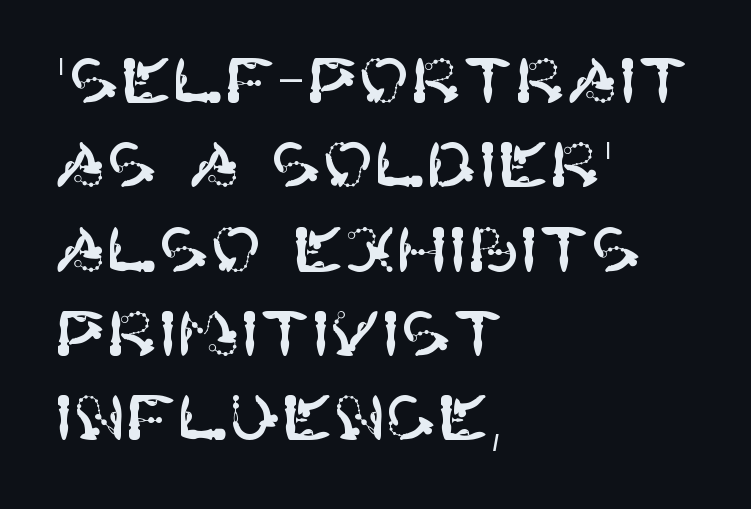
{"serif": "no", "italic": "no", "width": "normal", "stroke_contrast": "high", "x_height": "large", "underline": "no", "align": "left", "line_spacing": "normal", "line_spacing_ratio": 1.36, "letter_spacing": "normal", "letter_spacing_em": 0.0, "glyph_px": 62}
